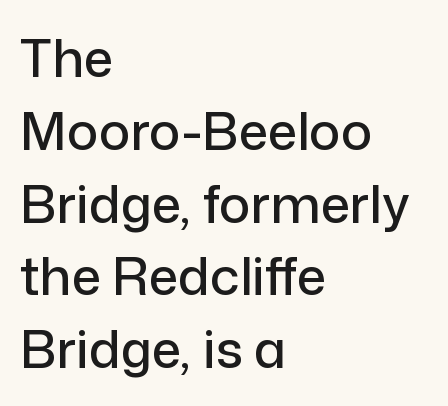
{"serif": "no", "italic": "no", "width": "normal", "stroke_contrast": "low", "x_height": "medium", "monospaced": "no", "underline": "no", "align": "left", "line_spacing": "normal", "line_spacing_ratio": 1.4, "letter_spacing": "normal", "letter_spacing_em": 0.0, "glyph_px": 52}
